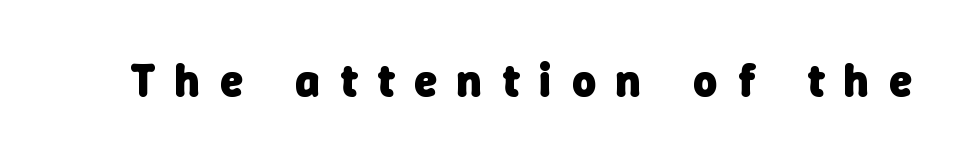
The image shows 46 px heavy sans-serif type; set unusually wide letter spacing (+0.44 em), not underlined; low stroke contrast and a medium x-height.
